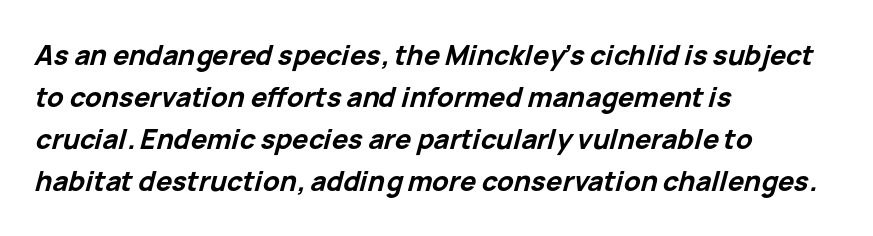
Q: Is the text bold? A: Yes.
Q: Is the text italic (slanted)? A: Yes, it leans right by about 15 degrees.
Q: Is the text underlined? A: No.
Q: How is the paragraph aligned? A: Left-aligned.
Q: Is the spacing between letters normal or unusually wide? A: Normal.
Q: Is the spacing between lines tight, normal or loose? A: Normal.
